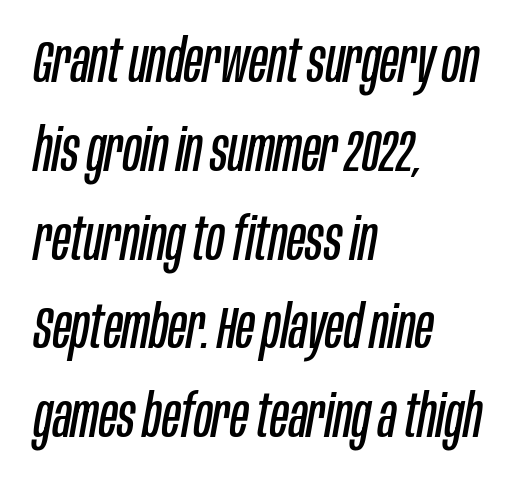
{"italic": "yes", "lean": "right", "slant_degrees": 10, "bold": "no", "weight": "regular", "width": "condensed", "stroke_contrast": "low", "x_height": "large", "monospaced": "no", "underline": "no", "align": "left", "line_spacing": "normal", "line_spacing_ratio": 1.48, "letter_spacing": "normal", "letter_spacing_em": 0.0, "glyph_px": 60}
